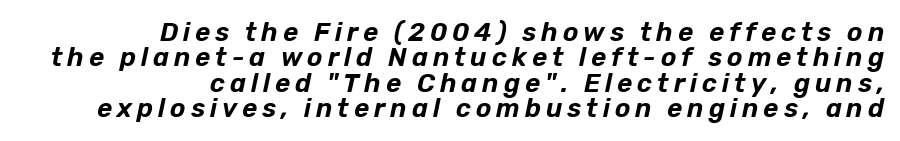
The lettering tilts uniformly, giving the passage an italic look. In CSS terms this would be text-align: right. Reading down the column, the eye jumps only a short way to each next line. Type without underlining.
